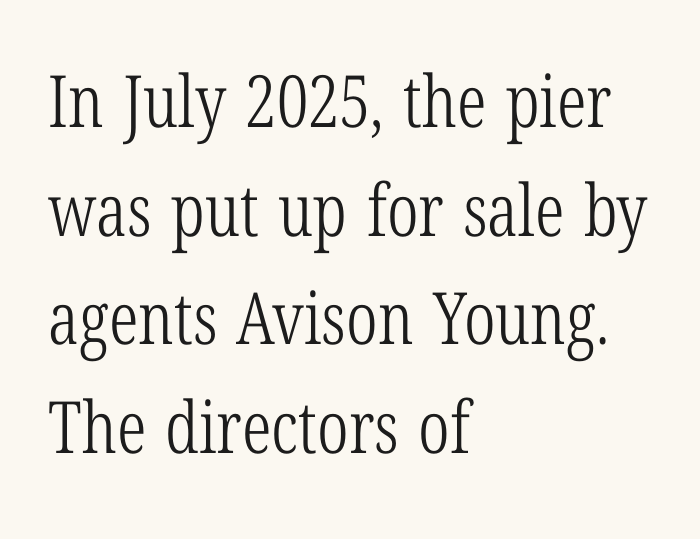
To sum up the face: it has serifs. Each line starts at the same left margin while the right side varies. Spacing between characters is what you'd get straight out of the box. Looks like regular typesetting: each glyph gets only the width it needs. A quiet, ordinary-to-light weight characterises the typeface.
